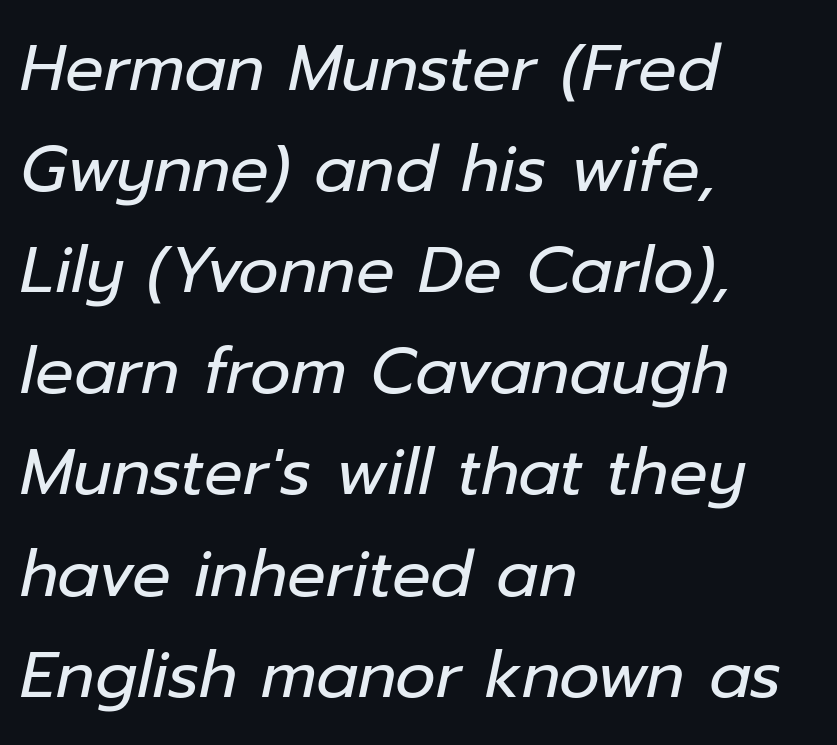
The glyphs are unaccompanied by any horizontal stroke below them. Do the characters align in a grid? No, the font is proportional. The face used here is rendered with its standard letterfit. There's an unmistakable incline to the writing here. On a weight scale, this lands at 450 or below. Reading down the column, the eye jumps a familiar distance to each next line.
